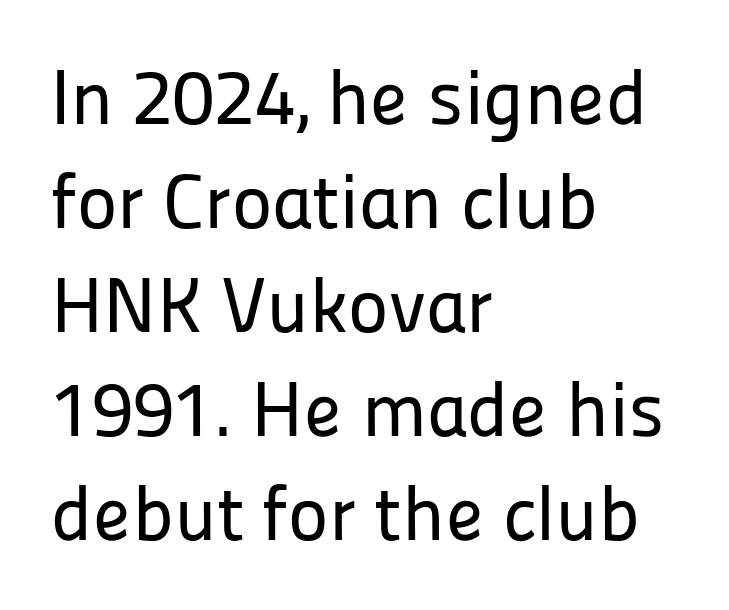
The image shows 77 px sans-serif type, upright; set left-aligned, normal line spacing (1.35x), normal letter spacing, not underlined; low stroke contrast and a medium x-height.
